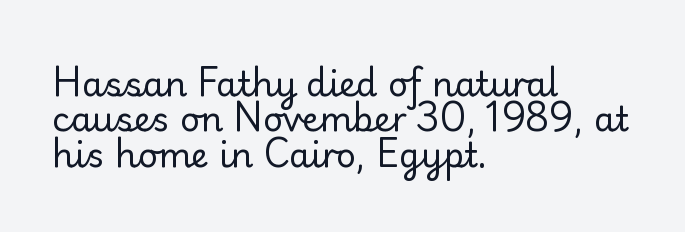
The image shows 34 px regular-weight sans-serif type, upright; set left-aligned, tight line spacing (1.04x), normal letter spacing, not underlined; low stroke contrast and a small x-height.
